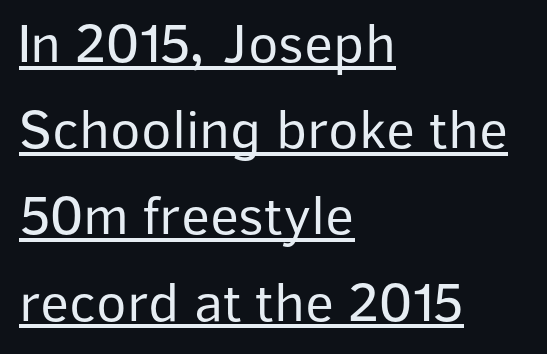
The image shows 56 px regular-weight sans-serif type, upright; set left-aligned, normal line spacing (1.54x), normal letter spacing, underlined; low stroke contrast and a medium x-height.
